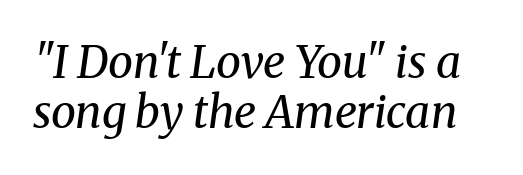
The image shows 45 px regular-weight serif type, italic (leaning right); set tight line spacing (1.12x), normal letter spacing, not underlined; medium stroke contrast and a medium x-height.
